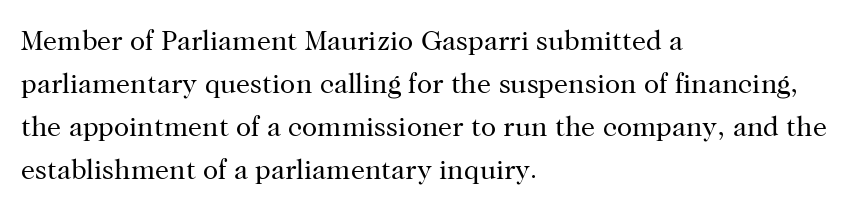
The lines in this sample share a left origin and differ only in where they stop. Does the lettering tilt? It doesn't — this is upright. The line texture is even and compact thanks to regular tracking. The baseline area is clear. Each letter keeps its own natural width here, so spacing adapts to shape.
